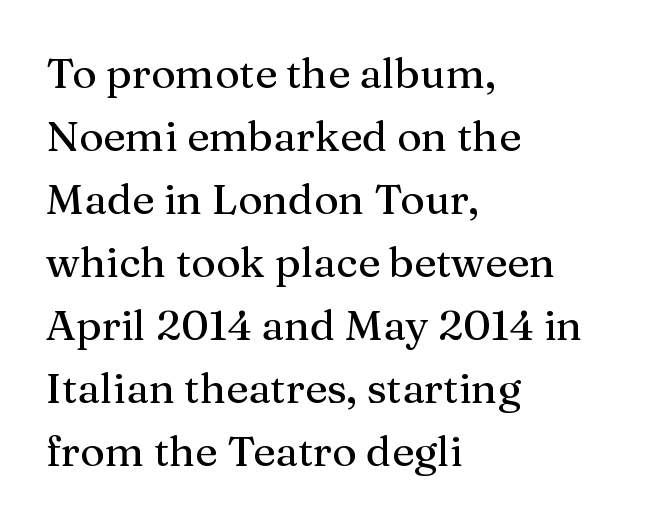
The ragged edge is on the right, which tells us the setting is flush left. Think of a printed novel: that variable character pitch is what you see here. The space directly below the letters is spotless. To sum up the face: it has serifs. If you drew a line through each stem, it would be perfectly vertical.
